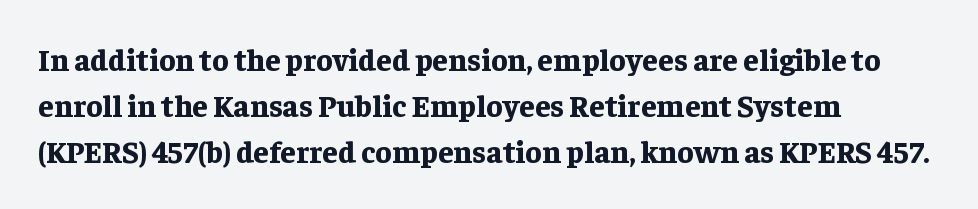
{"serif": "yes", "italic": "no", "bold": "yes", "weight": "bold", "width": "normal", "stroke_contrast": "low", "x_height": "medium", "monospaced": "no", "underline": "no", "align": "left", "line_spacing": "normal", "line_spacing_ratio": 1.49, "letter_spacing": "normal", "letter_spacing_em": 0.0, "glyph_px": 31}
